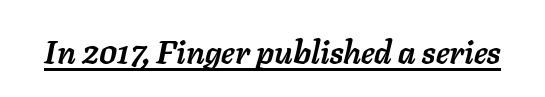
The image shows 32 px semibold type, italic (leaning right); set normal letter spacing, underlined; low stroke contrast and a medium x-height.
